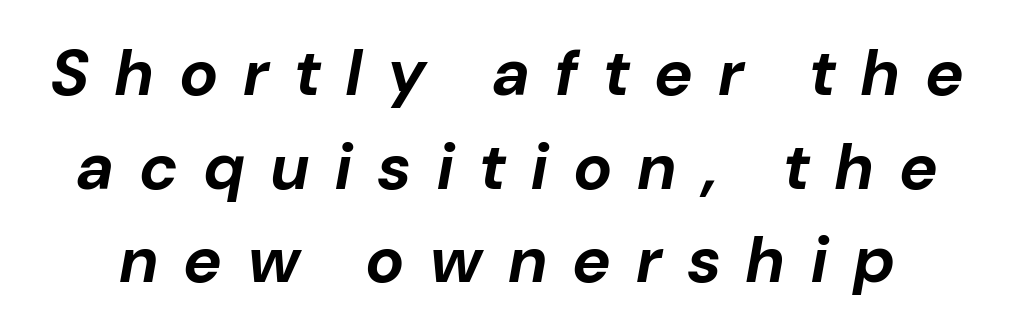
The image shows 65 px bold type, italic (leaning right); set normal line spacing (1.44x), unusually wide letter spacing (+0.41 em), not underlined; low stroke contrast and a medium x-height.
